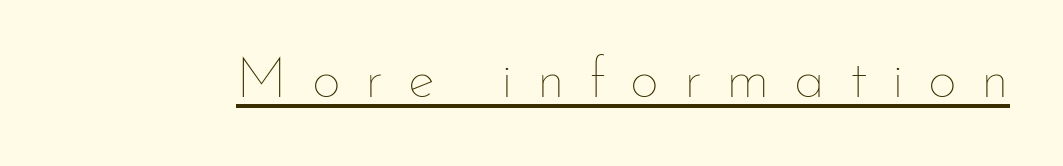
The face used here is proportionally spaced, like ordinary book or web type. Like a heading marked for emphasis, these lines bear an underscore. Caption: face not bold, strokes unweighted. Substantial extra tracking has been applied to these lines. Vertical strokes here are truly vertical.
